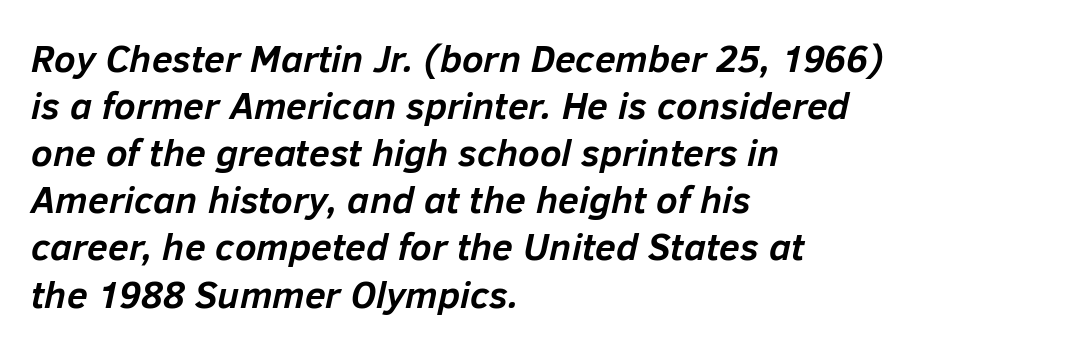
Is the letter spacing exaggerated? No — it looks like the ordinary default. Glance below the letters and you will spot only blank space. Stroke thickness is high; the sample reads as a true bold. The lines are quadded left. A typesetter would call this proportional, since set widths differ per character. Is the type slanted? Yes — the strokes lean at a clear angle.
